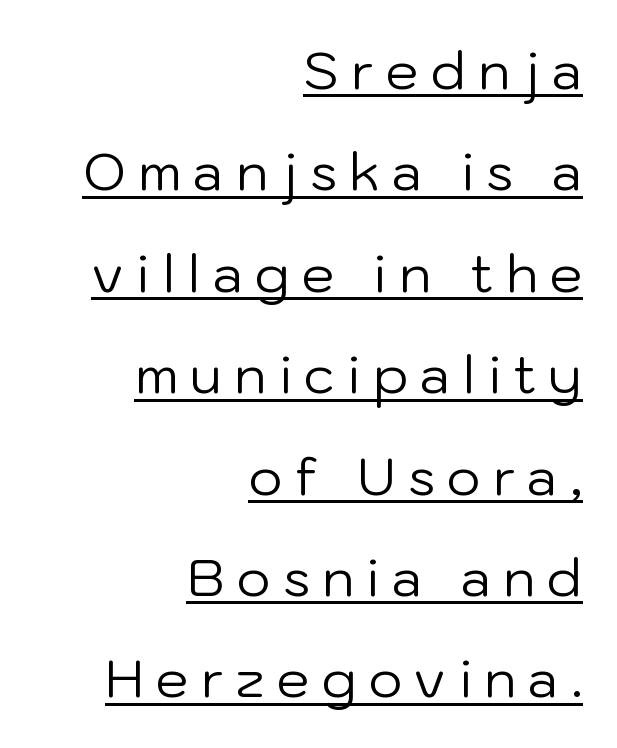
Every word sits above its own underline. A typesetter would call this proportional, since set widths differ per character. Vertical strokes here are truly vertical. The weight would be labelled regular, book, light, or lighter still. Regarding leading, the lines here are spaced well apart.
